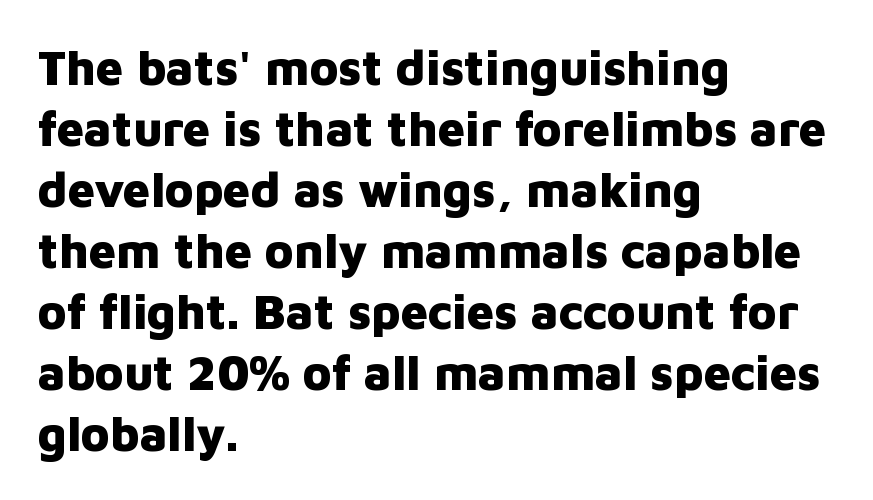
Q: Is the text bold? A: Yes.
Q: Is the text italic (slanted)? A: No, it is upright.
Q: Is the typeface a serif or a sans-serif typeface? A: Sans-serif.
Q: Is the text underlined? A: No.
Q: How is the paragraph aligned? A: Left-aligned.
Q: Is the spacing between letters normal or unusually wide? A: Normal.
Q: Is the spacing between lines tight, normal or loose? A: Normal.
Q: Width (condensed, normal, or wide)? A: Normal.
Q: Stroke contrast? A: Low.
Q: x-height? A: Medium.
Q: Monospaced? A: No.
